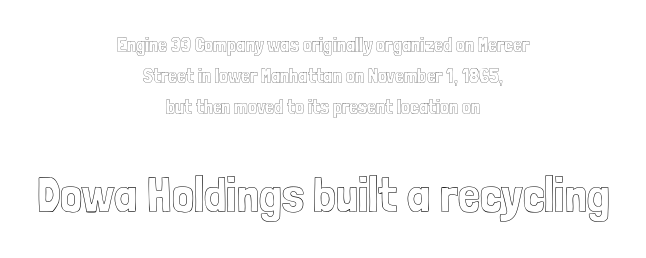
Q: Is the text italic (slanted)? A: No, it is upright.
Q: Is the text underlined? A: No.
Q: How is the paragraph aligned? A: Centered.
Q: Is the spacing between letters normal or unusually wide? A: Normal.
Q: Is the spacing between lines tight, normal or loose? A: Normal.
Q: Which block of text is set in a larger size, the first (top) or the second (bottom)? A: The second (bottom) one.
Q: Width (condensed, normal, or wide)? A: Condensed.
Q: x-height? A: Medium.
Q: Monospaced? A: No.
